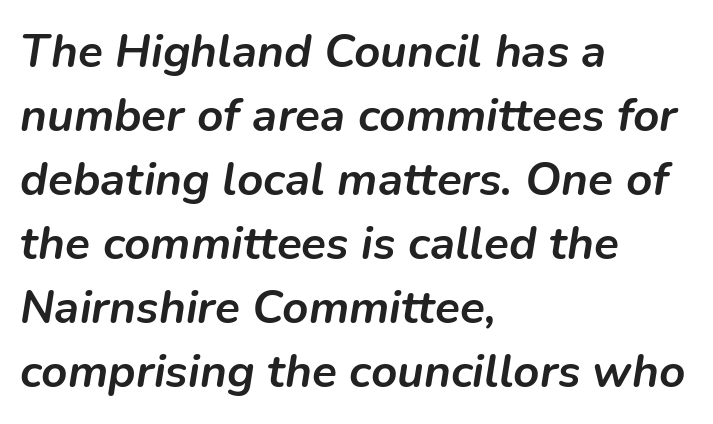
Is the block centered? No — it sits flush against the left margin. Looks like regular typesetting: each glyph gets only the width it needs. Does the leading feel generous? No, just average. This sample uses plain, unmodified letter spacing.
